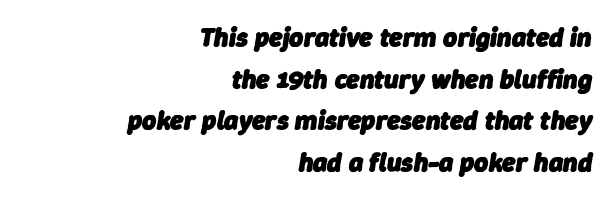
The sample has been set heavy, in full bold. Would a proofreader flag this as italicized? Yes. Students, observe: this is what conventionally led text looks like. Caption: standard tracking, unaltered.
